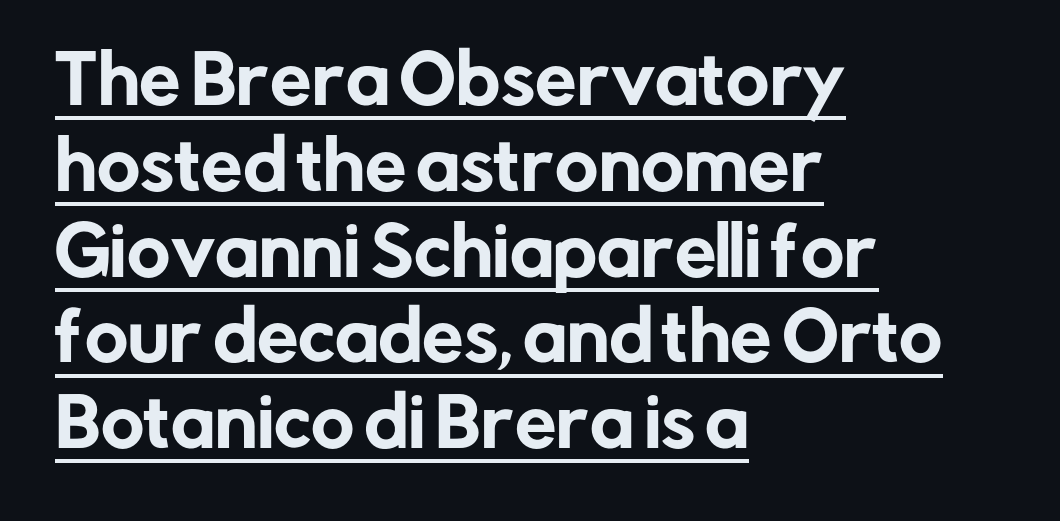
The image shows 66 px sans-serif type, upright; set left-aligned, normal line spacing (1.3x), normal letter spacing, underlined; low stroke contrast and a medium x-height.
